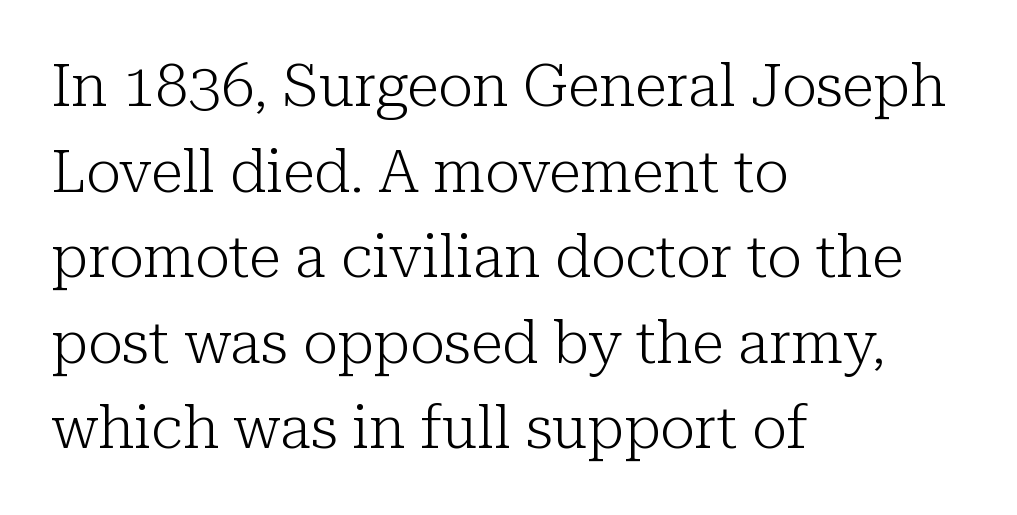
The image shows 59 px light serif type, upright; set left-aligned, normal line spacing (1.45x), normal letter spacing, not underlined; low stroke contrast and a medium x-height.
